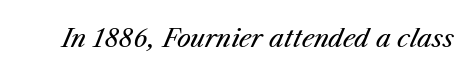
The image shows 25 px text type, italic (leaning right); set normal letter spacing, not underlined.
